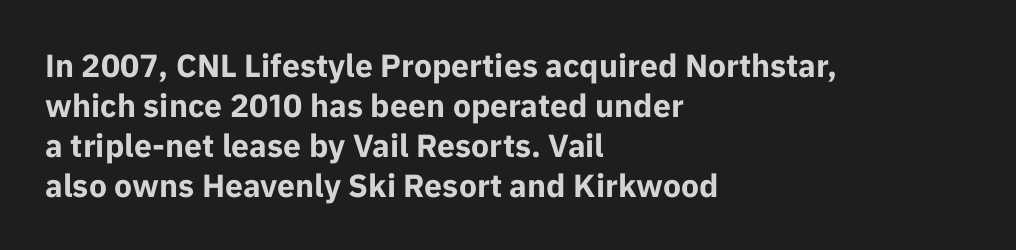
Q: Is the text bold? A: Yes.
Q: Is the text italic (slanted)? A: No, it is upright.
Q: Is the typeface a serif or a sans-serif typeface? A: Sans-serif.
Q: Is the text underlined? A: No.
Q: How is the paragraph aligned? A: Left-aligned.
Q: Is the spacing between letters normal or unusually wide? A: Normal.
Q: Is the spacing between lines tight, normal or loose? A: Normal.
Q: Width (condensed, normal, or wide)? A: Normal.
Q: Stroke contrast? A: Low.
Q: x-height? A: Medium.
Q: Monospaced? A: No.
